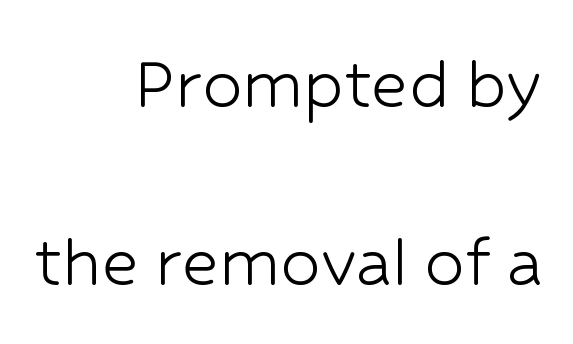
{"serif": "no", "italic": "no", "bold": "no", "weight": "light", "width": "normal", "stroke_contrast": "low", "x_height": "medium", "monospaced": "no", "underline": "no", "align": "right", "line_spacing": "loose", "line_spacing_ratio": 2.22, "letter_spacing": "normal", "letter_spacing_em": 0.0, "glyph_px": 80}
